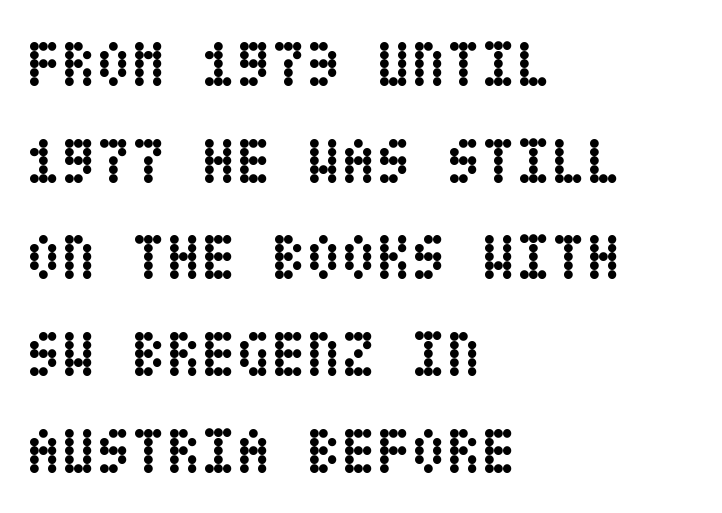
The type is set solid horizontally, with unmodified tracking. Notice how descenders clear the ascenders below comfortably — that's standard leading. Typographic density is high because the face is bold. Any mark beneath the type? The region is blank. If you drew a line through each stem, it would be perfectly vertical. Line starts are locked; line ends wander.
